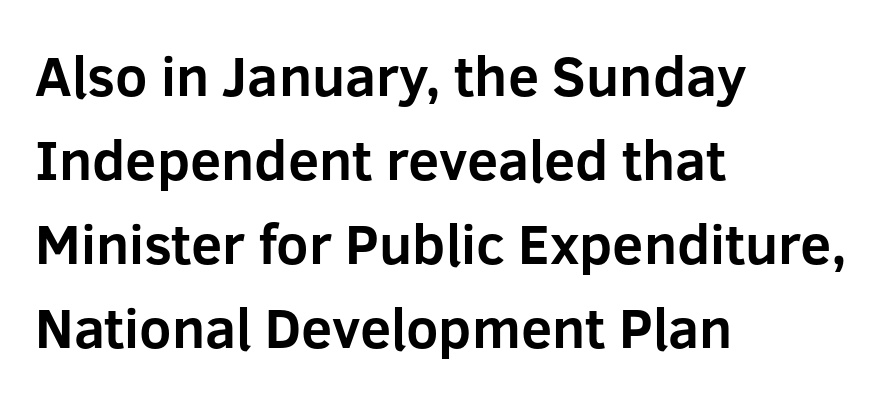
The line-height multiplier appears to be the usual default. Is the block centered? No — it sits flush against the left margin. Tracking value appears to be zero — textbook default spacing. On the weight axis this lands at bold, roughly 700. Words float on clear page, feet unadorned.
